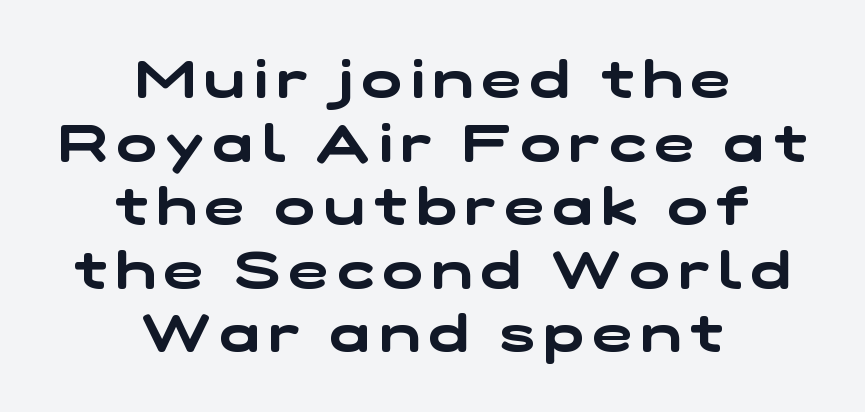
No feet cap the strokes, marking this as sans-serif type. Just letters on the line, the space beneath them empty. Note the varied advance widths — an 'i' is clearly narrower than an 'm'. This sample is center-justified, so both line endings float freely.
